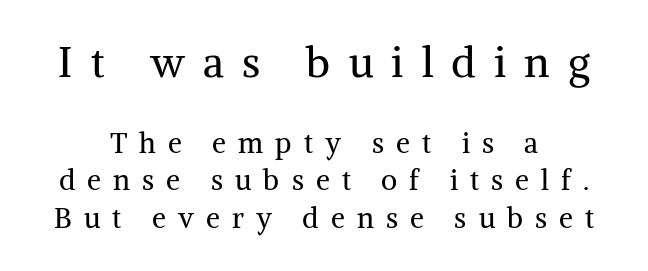
Regarding leading, the lines here are spaced in the standard way. Is this a fixed-width face? No — the glyphs have proportional, varying widths. Descenders are the only things crossing below the line. Reading top to bottom, the characters get smaller at the block break.
